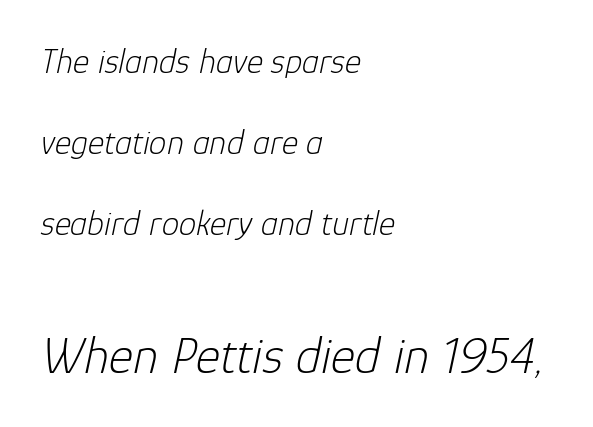
Character widths vary here, with narrow letters taking less room than wide ones. Typesetter's note — lower block bumped up in size, upper block left smaller. Is the letter spacing exaggerated? No — it looks like the ordinary default. Loosely led — the rows are spread out.
